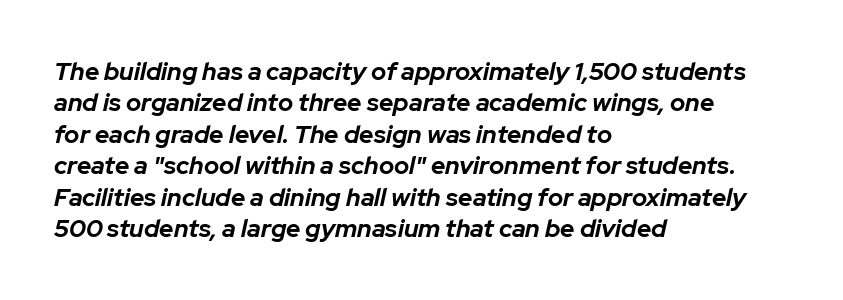
{"italic": "yes", "lean": "right", "slant_degrees": 12, "bold": "yes", "underline": "no", "align": "left", "line_spacing": "normal", "line_spacing_ratio": 1.26, "letter_spacing": "normal", "letter_spacing_em": 0.0, "glyph_px": 25}
